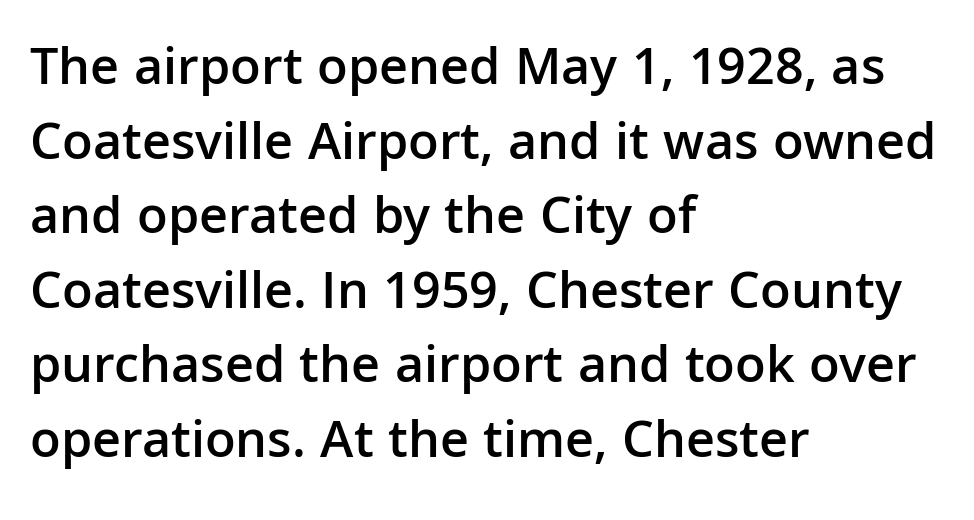
Q: Is the text bold? A: Semi-bold.
Q: Is the text italic (slanted)? A: No, it is upright.
Q: Is the typeface a serif or a sans-serif typeface? A: Sans-serif.
Q: Is the text underlined? A: No.
Q: How is the paragraph aligned? A: Left-aligned.
Q: Is the spacing between letters normal or unusually wide? A: Normal.
Q: Is the spacing between lines tight, normal or loose? A: Normal.
Q: Width (condensed, normal, or wide)? A: Normal.
Q: Stroke contrast? A: Low.
Q: x-height? A: Medium.
Q: Monospaced? A: No.
